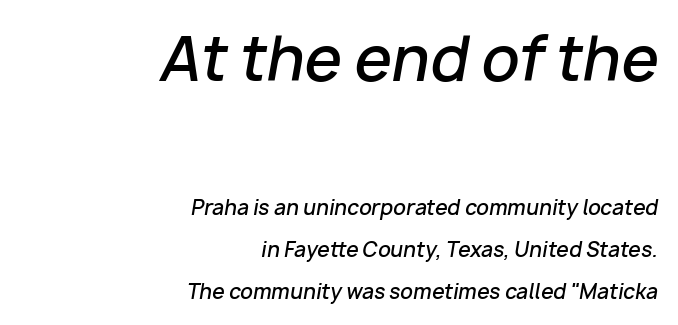
The image shows 60 px semibold type, italic (leaning right); set right-aligned, loose line spacing (2.1x), normal letter spacing, not underlined; the first (top) block is 3.0x larger; low stroke contrast and a medium x-height.
